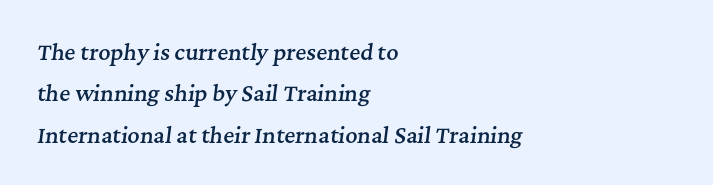
The image shows 21 px text type, italic (leaning right); set left-aligned, loose line spacing (1.97x), normal letter spacing, not underlined.
